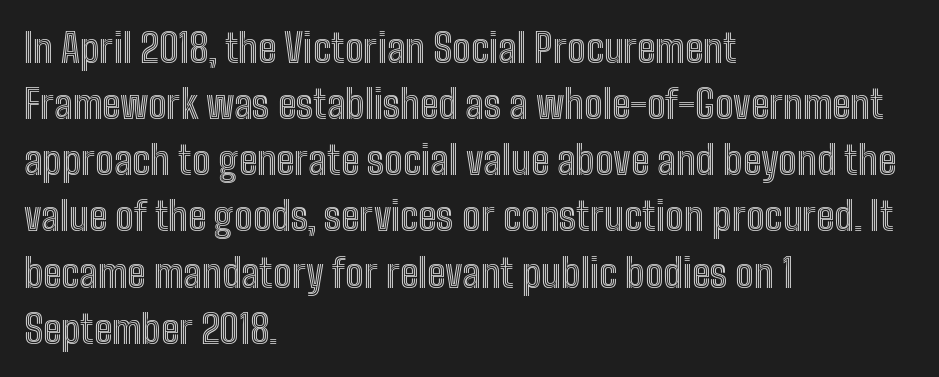
{"italic": "no", "width": "condensed", "x_height": "medium", "monospaced": "no", "underline": "no", "align": "left", "line_spacing": "normal", "line_spacing_ratio": 1.44, "letter_spacing": "normal", "letter_spacing_em": 0.0, "glyph_px": 39}
